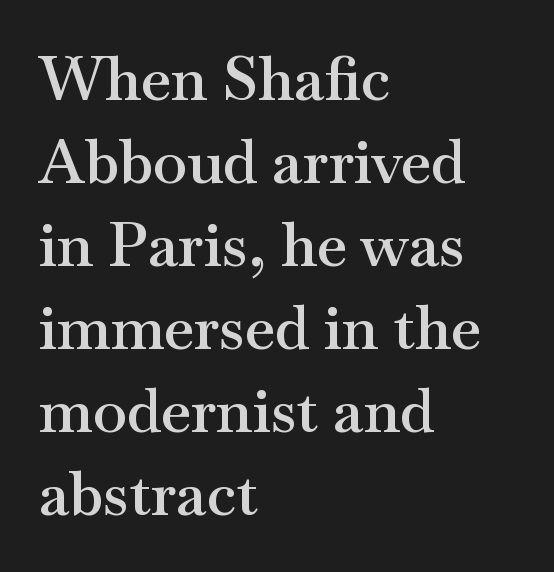
{"serif": "yes", "italic": "no", "bold": "semi", "weight": "semibold", "width": "wide", "stroke_contrast": "medium", "x_height": "small", "monospaced": "no", "underline": "no", "align": "left", "line_spacing": "normal", "line_spacing_ratio": 1.36, "letter_spacing": "normal", "letter_spacing_em": 0.0, "glyph_px": 61}
